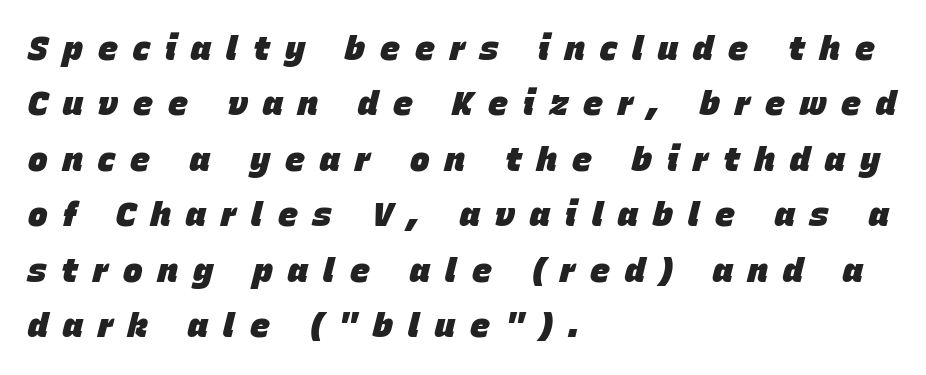
Q: Is the text bold? A: Yes.
Q: Is the text italic (slanted)? A: Yes, it leans right by about 15 degrees.
Q: Is the text underlined? A: No.
Q: How is the paragraph aligned? A: Left-aligned.
Q: Is the spacing between letters normal or unusually wide? A: Unusually wide.
Q: Is the spacing between lines tight, normal or loose? A: Normal.
Q: Width (condensed, normal, or wide)? A: Normal.
Q: Stroke contrast? A: Low.
Q: x-height? A: Large.
Q: Monospaced? A: No.
